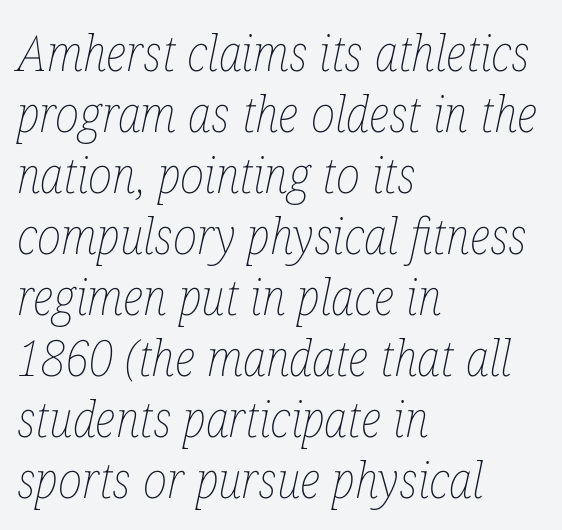
This sample has the flowing, uneven cadence of proportional lettering. Short note: letters normally spaced. Every row of glyphs begins at an identical x-position on the left. The font sits on the lighter half of the weight spectrum, regular included.
